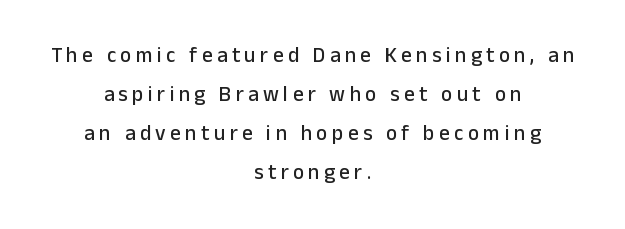
{"italic": "no", "underline": "no", "align": "center", "line_spacing_ratio": 1.86, "letter_spacing": "wide", "letter_spacing_em": 0.21, "glyph_px": 21}
